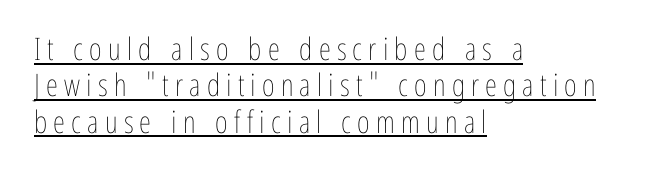
On a weight scale, this lands at 450 or below. The letters stand upright; this is a roman face. You could not count columns in this text — the font is proportionally spaced. Looks like someone drew a line under every word here.
